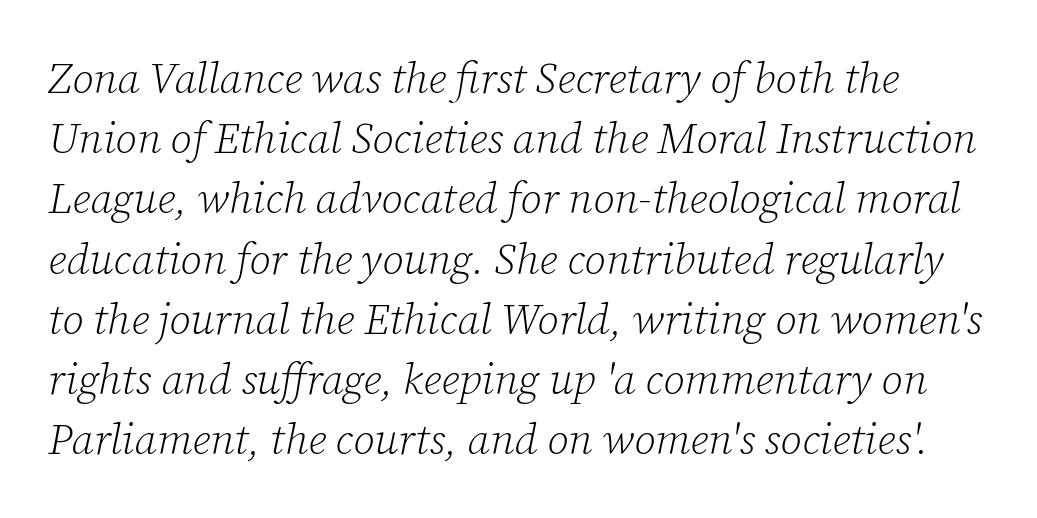
{"serif": "yes", "italic": "yes", "lean": "right", "slant_degrees": 12, "bold": "no", "weight": "light", "width": "normal", "stroke_contrast": "low", "x_height": "medium", "monospaced": "no", "underline": "no", "line_spacing": "normal", "line_spacing_ratio": 1.4, "letter_spacing": "normal", "letter_spacing_em": 0.0, "glyph_px": 43}
